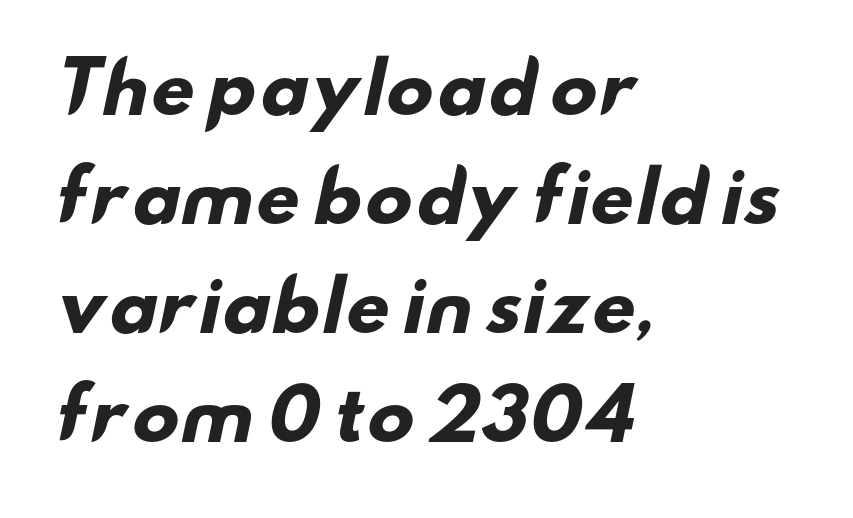
These lines are set flush left with a ragged right edge. Each word holds together tightly as a unit, with standard inter-letter gaps. Evenly set lines give the paragraph a standard silhouette. Strokes here are thick enough to call this a true bold. The face used here is proportionally spaced, like ordinary book or web type.
